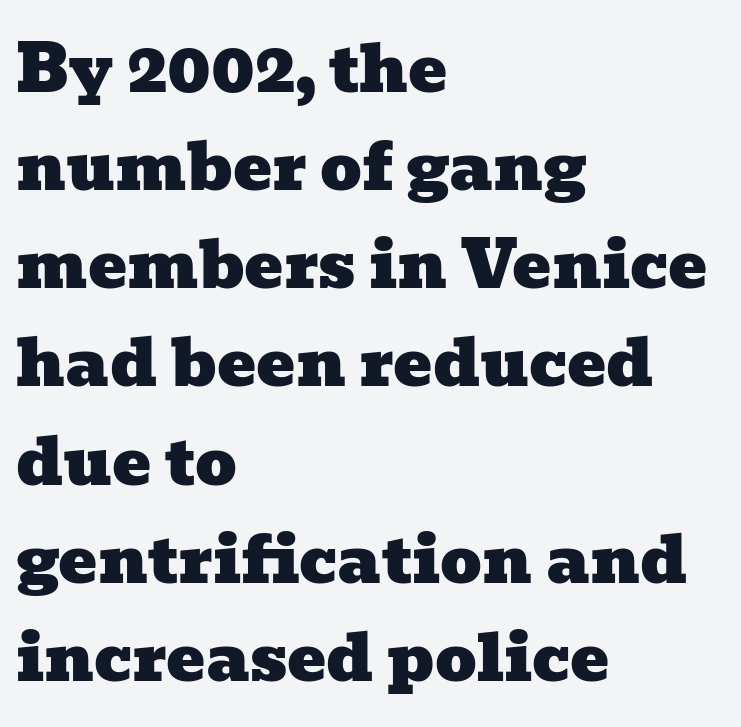
The words here are not underlined. Visually the block forms a straight wall on the left and a jagged coastline on the right. The rendering uses natural spacing where letterforms have individual widths. To sum up the face: it has serifs. Between one letter and the next there's only the usual sliver of space.
